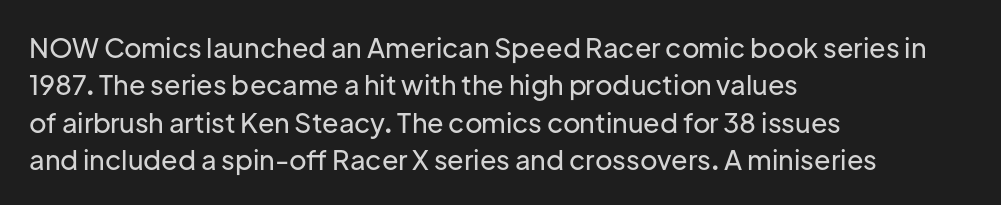
The image shows 27 px text type, upright; set left-aligned, normal line spacing (1.38x), normal letter spacing, not underlined.
